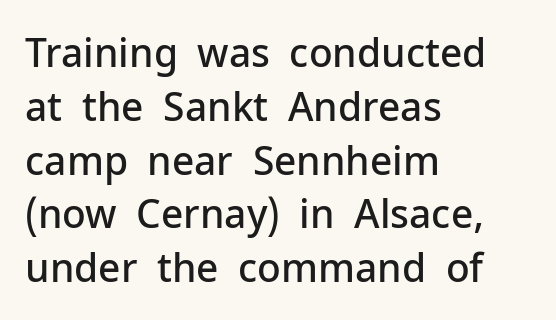
Caption: semibold face, moderately heavy strokes. Plain, unruled lines of type. You could not count columns in this text — the font is proportionally spaced. Serifs: no, the terminals of the letterforms are clean.
